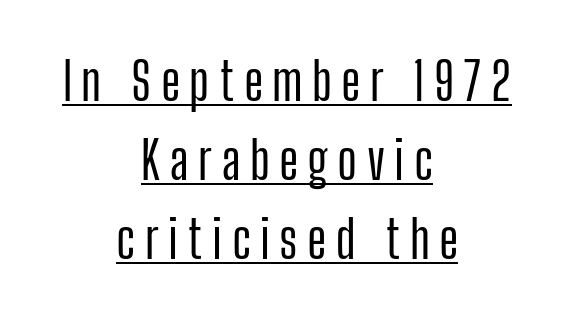
Q: Is the text italic (slanted)? A: No, it is upright.
Q: Is the typeface a serif or a sans-serif typeface? A: Sans-serif.
Q: Is the text underlined? A: Yes.
Q: How is the paragraph aligned? A: Centered.
Q: Is the spacing between lines tight, normal or loose? A: Normal.
Q: Width (condensed, normal, or wide)? A: Condensed.
Q: Stroke contrast? A: Low.
Q: x-height? A: Medium.
Q: Monospaced? A: No.
